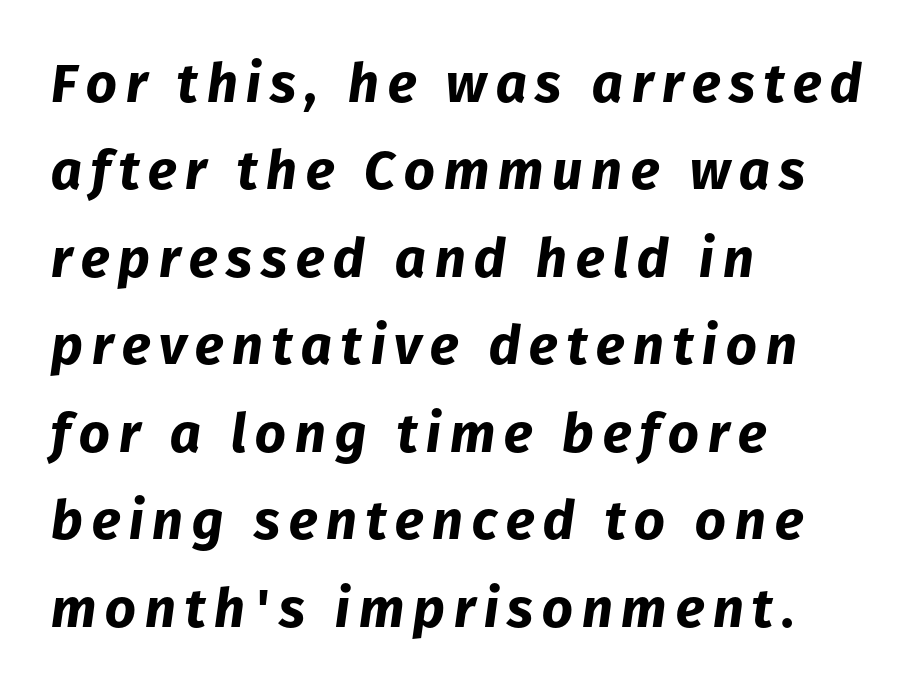
{"italic": "yes", "lean": "right", "slant_degrees": 8, "bold": "yes", "weight": "bold", "width": "normal", "stroke_contrast": "low", "x_height": "medium", "monospaced": "no", "underline": "no", "align": "left", "line_spacing": "normal", "line_spacing_ratio": 1.62, "glyph_px": 54}
